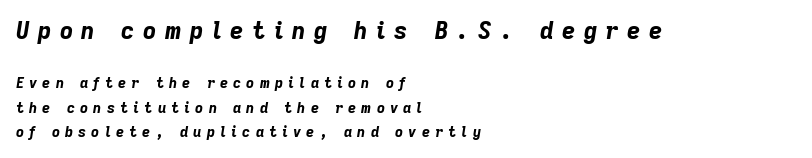
The image shows 23 px bold type, italic (leaning right); set left-aligned, line spacing 1.74x, unusually wide letter spacing (+0.37 em), not underlined; the first (top) block is 1.64x larger.
